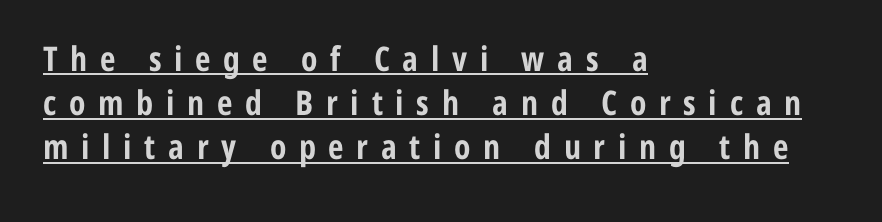
Style check: upright. Where is the straight margin? On the left. Is this a sans? Yes — the strokes have no serifs. A typesetter would call this proportional, since set widths differ per character. Strokes here are thick enough to call this a true bold. Glyph-to-glyph distance is far greater than everyday printed text.
